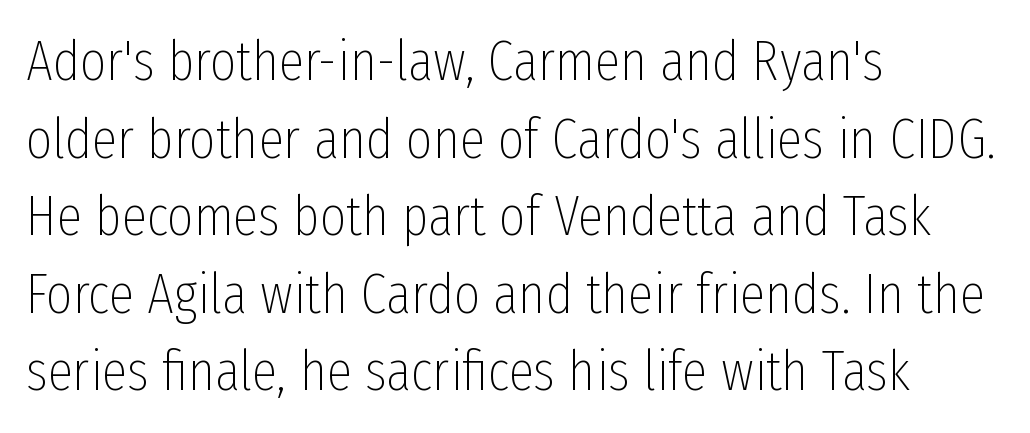
Letter spacing: default. Baseline-to-baseline distance is the conventional proportion of letter height. The paragraph has a hard left edge and a soft right edge. The characters display no serif detailing; their extremities are plain.
